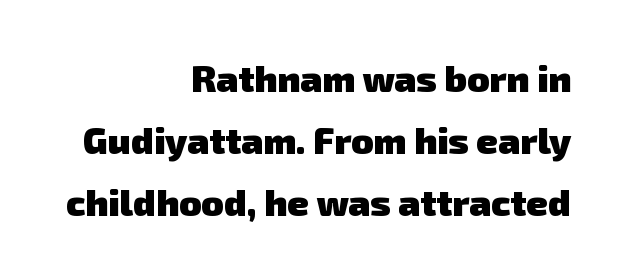
The image shows 37 px heavy sans-serif type; set right-aligned, normal line spacing (1.68x), normal letter spacing, not underlined; low stroke contrast and a medium x-height.
